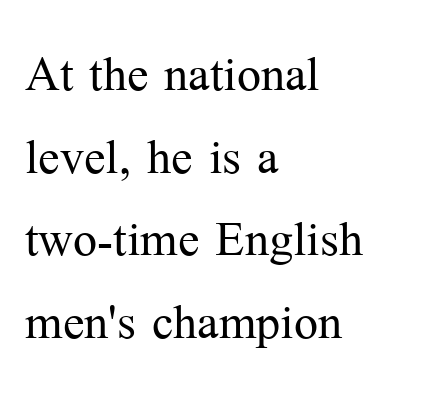
Q: Is the text bold? A: No.
Q: Is the text italic (slanted)? A: No, it is upright.
Q: Is the typeface a serif or a sans-serif typeface? A: Serif.
Q: Is the text underlined? A: No.
Q: How is the paragraph aligned? A: Left-aligned.
Q: Is the spacing between letters normal or unusually wide? A: Normal.
Q: Is the spacing between lines tight, normal or loose? A: Normal.
Q: Width (condensed, normal, or wide)? A: Normal.
Q: Stroke contrast? A: Medium.
Q: x-height? A: Medium.
Q: Monospaced? A: No.
